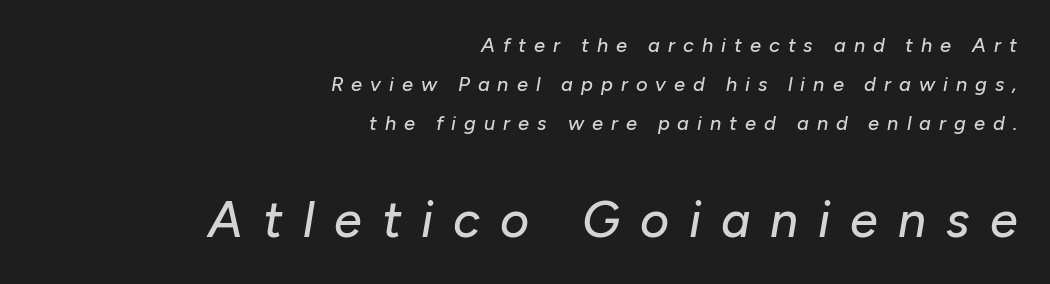
The image shows 50 px text type, italic (leaning right); set right-aligned, loose line spacing (1.94x), unusually wide letter spacing (+0.4 em), not underlined; the second (bottom) block is 2.5x larger; low stroke contrast and a medium x-height.
